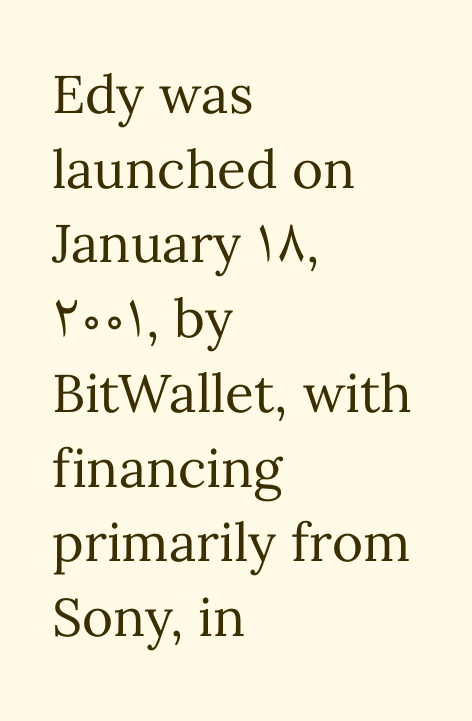
The image shows 53 px regular-weight type, upright; set left-aligned, normal line spacing (1.41x), normal letter spacing, not underlined; medium stroke contrast and a medium x-height.
